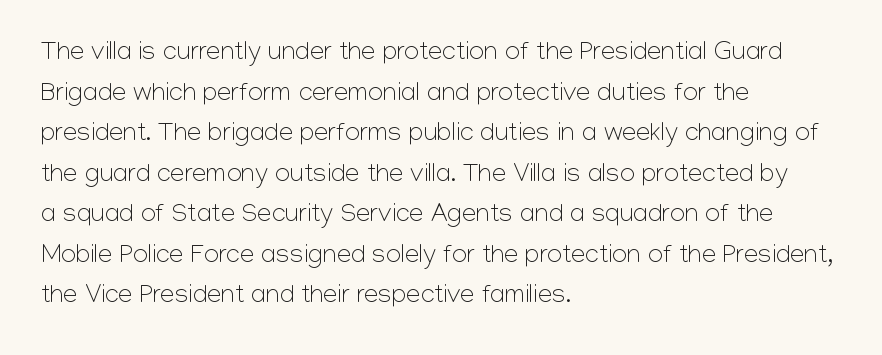
Q: Is the text bold? A: No.
Q: Is the text italic (slanted)? A: No, it is upright.
Q: Is the text underlined? A: No.
Q: How is the paragraph aligned? A: Left-aligned.
Q: Is the spacing between letters normal or unusually wide? A: Normal.
Q: Is the spacing between lines tight, normal or loose? A: Normal.
